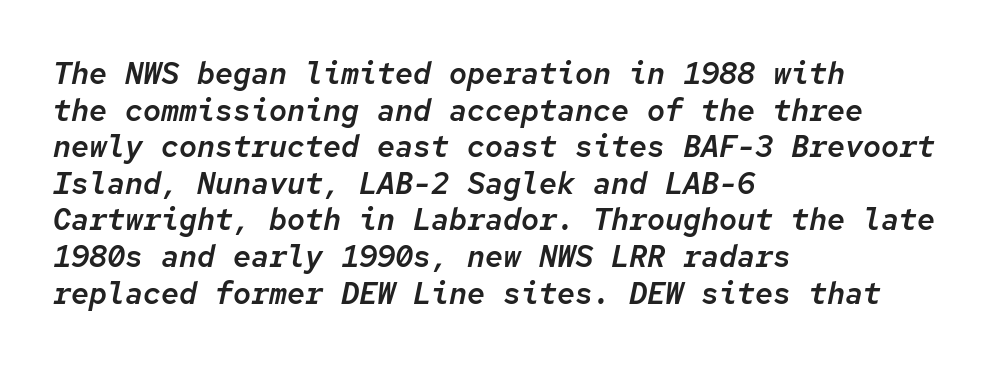
The typography opts for an oblique posture over an upright one. The specimen omits any rule beneath the text block's lines. Typeset ragged right — the left edge is the straight one. Looks like terminal output: every glyph gets an equal slot.
